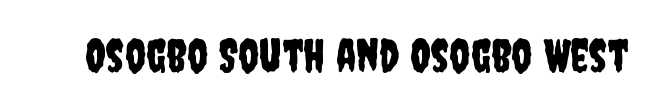
Q: Is the text italic (slanted)? A: No, it is upright.
Q: Is the typeface a serif or a sans-serif typeface? A: Sans-serif.
Q: Is the text underlined? A: No.
Q: Is the spacing between letters normal or unusually wide? A: Normal.
Q: Width (condensed, normal, or wide)? A: Condensed.
Q: Stroke contrast? A: Low.
Q: x-height? A: Large.
Q: Monospaced? A: No.
